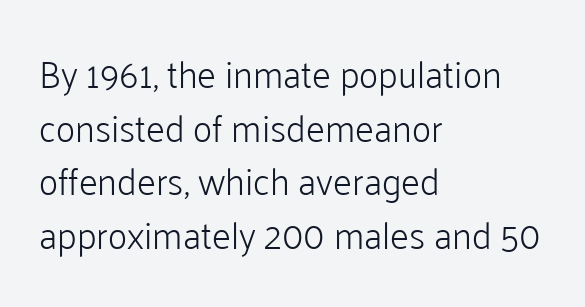
The image shows 37 px light sans-serif type, upright; set left-aligned, normal line spacing (1.45x), normal letter spacing, not underlined; low stroke contrast and a medium x-height.
